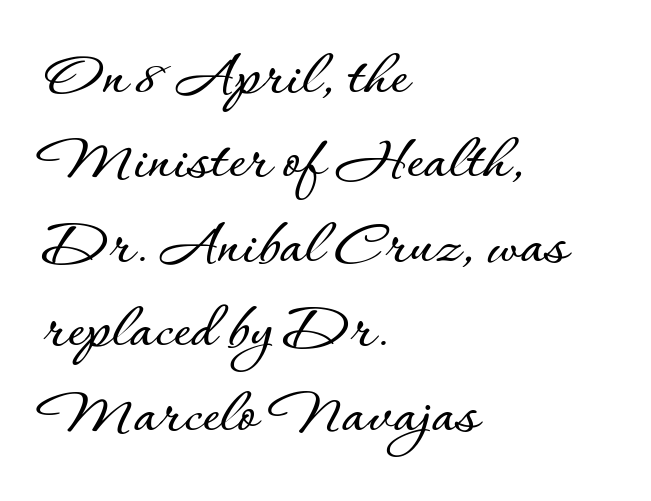
Q: Is the text italic (slanted)? A: Yes.
Q: Is the text underlined? A: No.
Q: How is the paragraph aligned? A: Left-aligned.
Q: Is the spacing between letters normal or unusually wide? A: Normal.
Q: Is the spacing between lines tight, normal or loose? A: Normal.
Q: Width (condensed, normal, or wide)? A: Normal.
Q: Stroke contrast? A: Low.
Q: x-height? A: Small.
Q: Monospaced? A: No.
